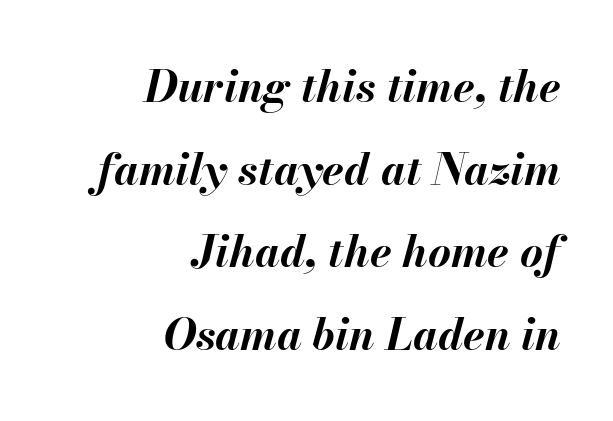
{"italic": "yes", "lean": "right", "slant_degrees": 13, "bold": "yes", "weight": "bold", "width": "normal", "stroke_contrast": "medium", "x_height": "small", "monospaced": "no", "underline": "no", "align": "right", "line_spacing_ratio": 1.88, "letter_spacing": "normal", "letter_spacing_em": 0.0, "glyph_px": 44}
